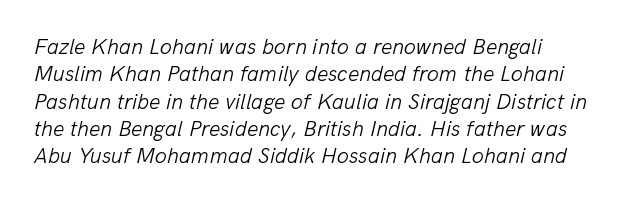
Q: Is the text bold? A: No.
Q: Is the text italic (slanted)? A: Yes, it leans right by about 13 degrees.
Q: Is the text underlined? A: No.
Q: Is the spacing between letters normal or unusually wide? A: Normal.
